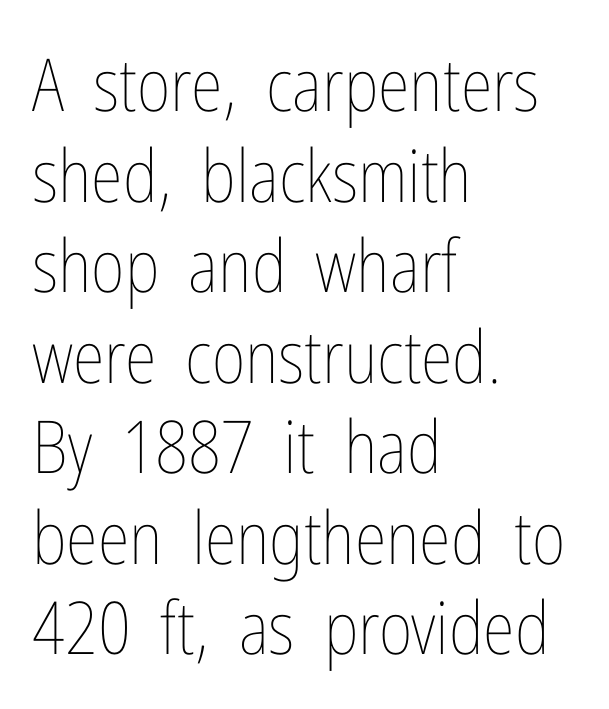
{"italic": "no", "bold": "no", "weight": "thin", "width": "condensed", "stroke_contrast": "low", "x_height": "medium", "monospaced": "no", "underline": "no", "align": "left", "line_spacing_ratio": 1.24, "letter_spacing": "normal", "letter_spacing_em": 0.0, "glyph_px": 73}
